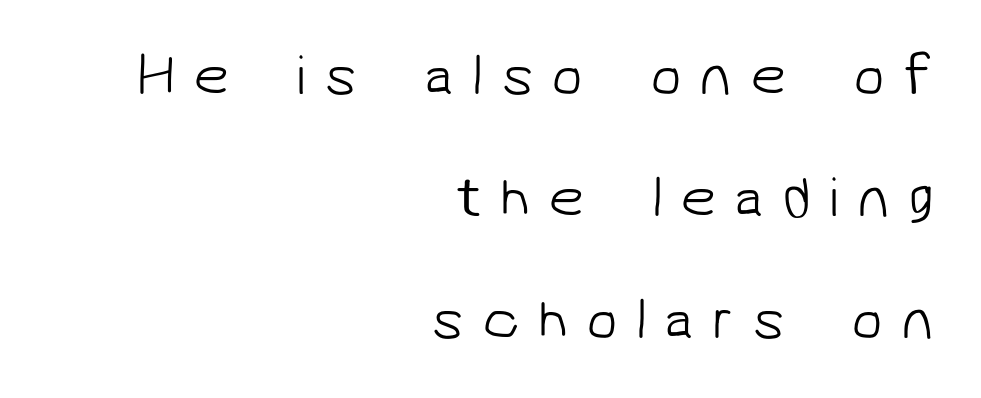
The ragged edge is on the left, which tells us the setting is flush right. Someone cranked the tracking dial way up on this one. The glyphs are unaccompanied by any horizontal stroke below them. The strokes carry an ordinary text weight at most.
